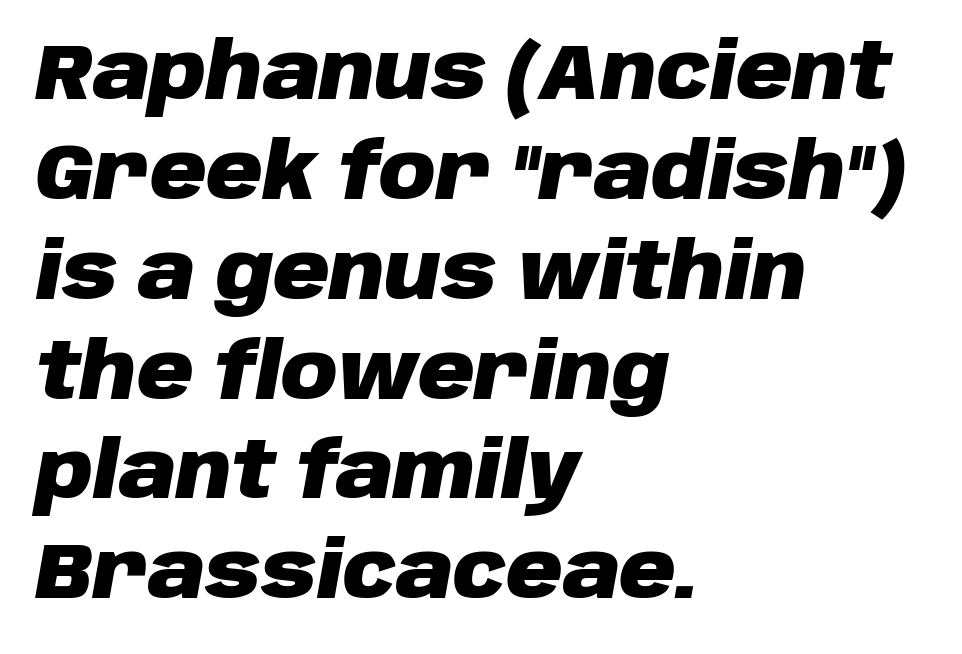
The image shows 78 px heavy type, italic (leaning right); set left-aligned, normal line spacing (1.28x), normal letter spacing, not underlined; low stroke contrast and a large x-height.
